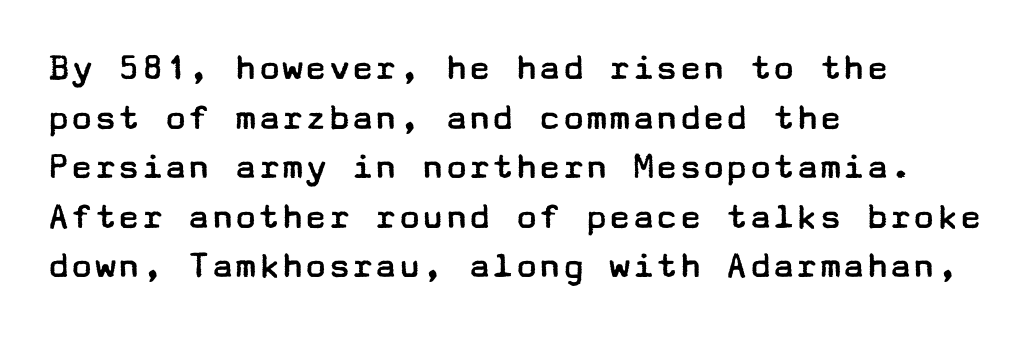
Q: Is the text bold? A: No.
Q: Is the text italic (slanted)? A: No, it is upright.
Q: Is the typeface a serif or a sans-serif typeface? A: Sans-serif.
Q: Is the text underlined? A: No.
Q: How is the paragraph aligned? A: Left-aligned.
Q: Is the spacing between letters normal or unusually wide? A: Normal.
Q: Is the spacing between lines tight, normal or loose? A: Normal.
Q: Width (condensed, normal, or wide)? A: Wide.
Q: Stroke contrast? A: Low.
Q: x-height? A: Medium.
